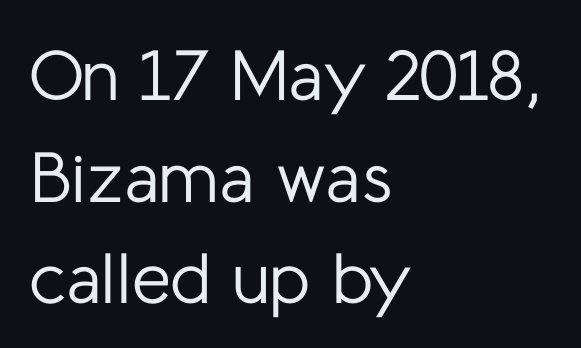
{"serif": "no", "italic": "no", "bold": "no", "weight": "regular", "width": "normal", "stroke_contrast": "low", "x_height": "medium", "monospaced": "no", "underline": "no", "align": "left", "line_spacing": "normal", "line_spacing_ratio": 1.43, "letter_spacing": "normal", "letter_spacing_em": 0.0, "glyph_px": 71}
